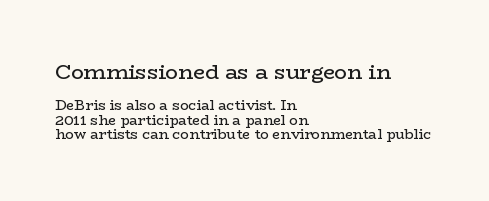
{"italic": "no", "bold": "no", "underline": "no", "align": "left", "line_spacing": "tight", "line_spacing_ratio": 1.05, "letter_spacing": "normal", "letter_spacing_em": 0.0, "larger_block": "first", "size_ratio": 1.5, "glyph_px": 21}
